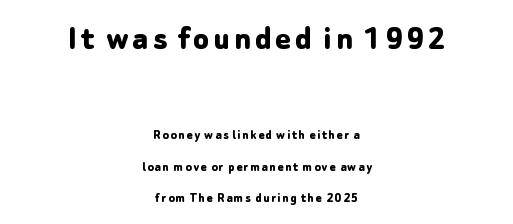
Q: Is the text bold? A: Yes.
Q: Is the text italic (slanted)? A: No, it is upright.
Q: Is the typeface a serif or a sans-serif typeface? A: Sans-serif.
Q: Is the text underlined? A: No.
Q: How is the paragraph aligned? A: Centered.
Q: Is the spacing between lines tight, normal or loose? A: Loose.
Q: Which block of text is set in a larger size, the first (top) or the second (bottom)? A: The first (top) one.
Q: Width (condensed, normal, or wide)? A: Normal.
Q: Stroke contrast? A: Low.
Q: x-height? A: Medium.
Q: Monospaced? A: No.
